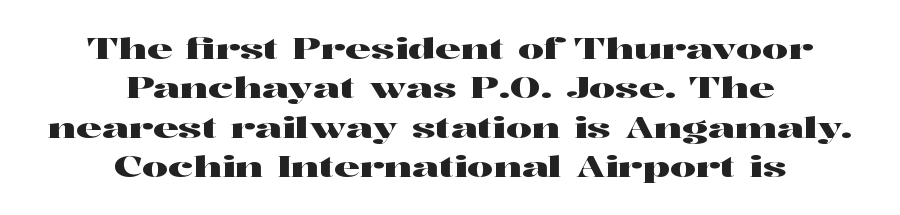
{"serif": "yes", "italic": "no", "width": "wide", "stroke_contrast": "high", "x_height": "medium", "monospaced": "no", "underline": "no", "align": "center", "line_spacing": "normal", "line_spacing_ratio": 1.36, "letter_spacing": "normal", "letter_spacing_em": 0.0, "glyph_px": 29}
